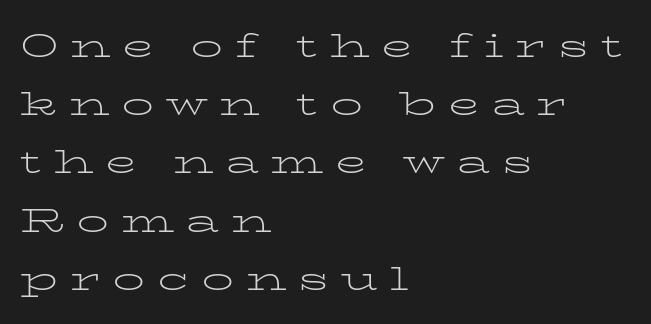
The image shows 32 px light, wide serif type, upright; set left-aligned, line spacing 1.82x, unusually wide letter spacing (+0.36 em), not underlined; low stroke contrast and a medium x-height.
